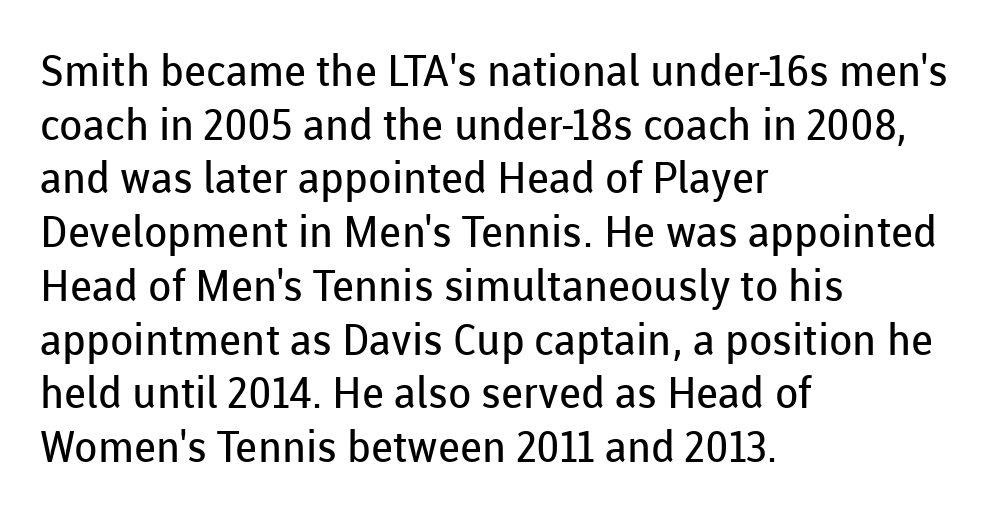
The image shows 43 px regular-weight sans-serif type, upright; set left-aligned, normal line spacing (1.25x), normal letter spacing, not underlined; low stroke contrast and a medium x-height.
